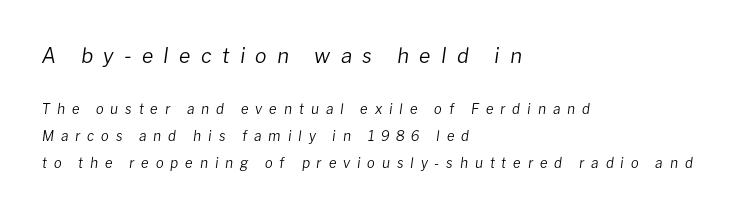
{"italic": "yes", "lean": "right", "slant_degrees": 8, "bold": "no", "underline": "no", "align": "left", "line_spacing": "loose", "line_spacing_ratio": 1.95, "letter_spacing": "wide", "letter_spacing_em": 0.49, "larger_block": "first", "size_ratio": 1.5, "glyph_px": 21}
